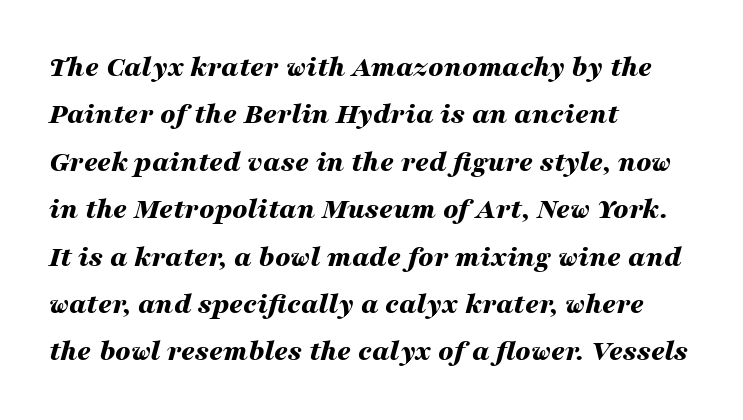
{"italic": "yes", "lean": "right", "slant_degrees": 16, "bold": "yes", "weight": "bold", "width": "wide", "stroke_contrast": "medium", "x_height": "medium", "monospaced": "no", "underline": "no", "align": "left", "line_spacing": "normal", "line_spacing_ratio": 1.58, "letter_spacing": "normal", "letter_spacing_em": 0.0, "glyph_px": 30}
